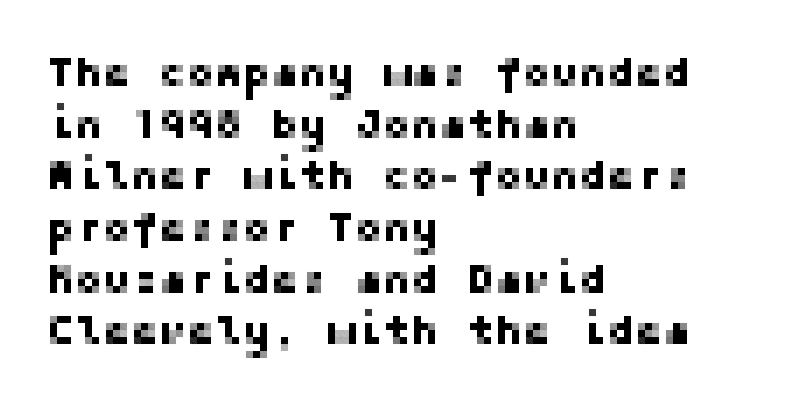
I'd call this a sans setting — the letters go barefoot. Quick note: underline off. You could call the tracking neutral — neither tight nor loose. A classic flush-left, rag-right setting is used for this passage.
